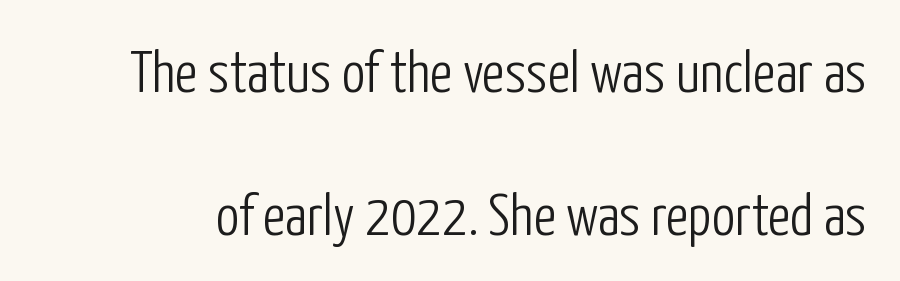
Q: Is the text bold? A: No.
Q: Is the text italic (slanted)? A: No, it is upright.
Q: Is the typeface a serif or a sans-serif typeface? A: Sans-serif.
Q: Is the text underlined? A: No.
Q: Is the spacing between letters normal or unusually wide? A: Normal.
Q: Is the spacing between lines tight, normal or loose? A: Loose.
Q: Width (condensed, normal, or wide)? A: Condensed.
Q: Stroke contrast? A: Low.
Q: x-height? A: Medium.
Q: Monospaced? A: No.
